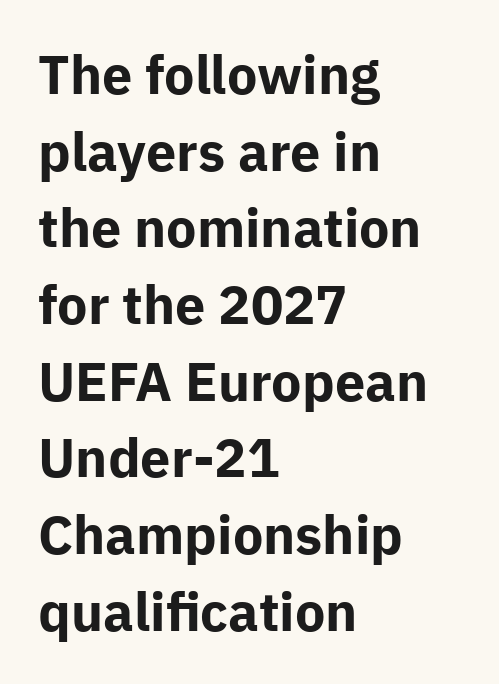
{"serif": "no", "italic": "no", "bold": "yes", "weight": "bold", "width": "normal", "stroke_contrast": "low", "x_height": "medium", "monospaced": "no", "underline": "no", "align": "left", "line_spacing": "normal", "line_spacing_ratio": 1.42, "letter_spacing": "normal", "letter_spacing_em": 0.0, "glyph_px": 54}
